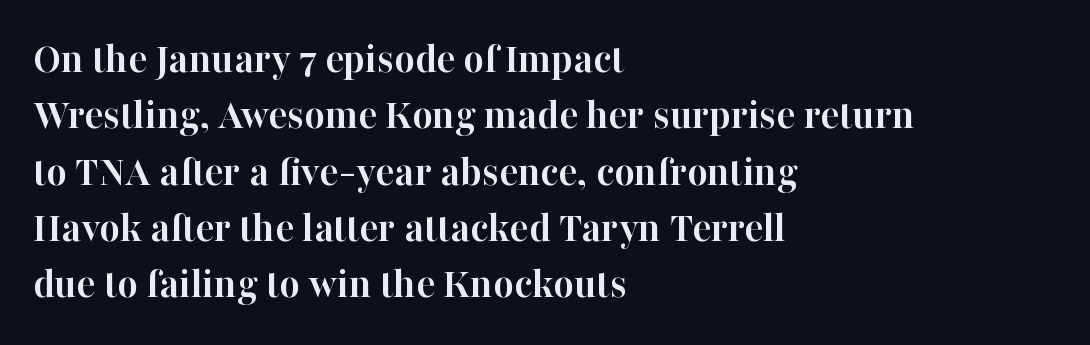
There is no visible air inserted between adjacent glyphs. The passage shown is typeset with a serif family. Is the block centered? No — it sits flush against the left margin. You can tell it's not italic because the verticals are truly vertical. Do the characters align in a grid? No, the font is proportional.
